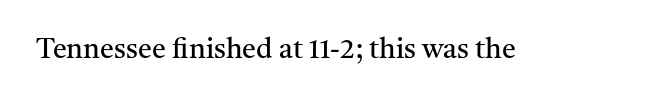
Q: Is the text bold? A: No.
Q: Is the text italic (slanted)? A: No, it is upright.
Q: Is the typeface a serif or a sans-serif typeface? A: Serif.
Q: Is the text underlined? A: No.
Q: Is the spacing between letters normal or unusually wide? A: Normal.
Q: Width (condensed, normal, or wide)? A: Normal.
Q: Stroke contrast? A: Medium.
Q: x-height? A: Medium.
Q: Monospaced? A: No.
